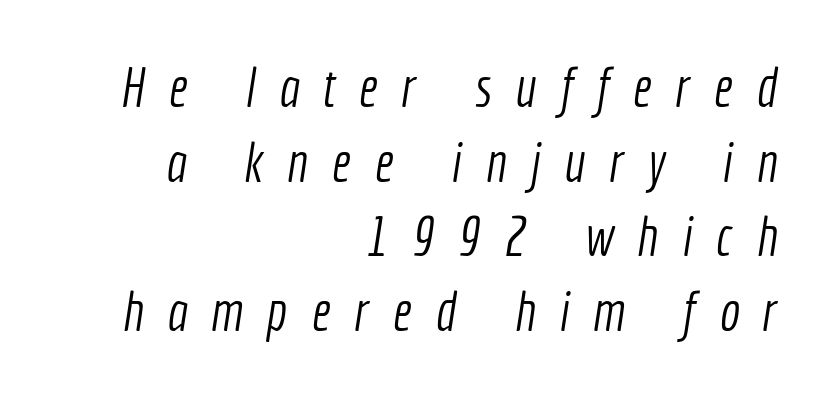
Q: Is the text bold? A: No.
Q: Is the typeface a serif or a sans-serif typeface? A: Sans-serif.
Q: Is the text underlined? A: No.
Q: How is the paragraph aligned? A: Right-aligned.
Q: Is the spacing between letters normal or unusually wide? A: Unusually wide.
Q: Is the spacing between lines tight, normal or loose? A: Normal.
Q: Width (condensed, normal, or wide)? A: Condensed.
Q: x-height? A: Medium.
Q: Monospaced? A: No.
